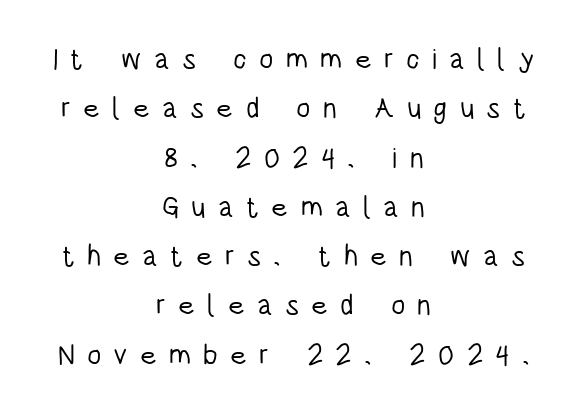
Q: Is the text bold? A: No.
Q: Is the text italic (slanted)? A: No, it is upright.
Q: Is the typeface a serif or a sans-serif typeface? A: Sans-serif.
Q: Is the text underlined? A: No.
Q: How is the paragraph aligned? A: Centered.
Q: Is the spacing between letters normal or unusually wide? A: Unusually wide.
Q: Is the spacing between lines tight, normal or loose? A: Normal.
Q: Width (condensed, normal, or wide)? A: Condensed.
Q: Stroke contrast? A: Low.
Q: x-height? A: Large.
Q: Monospaced? A: No.
